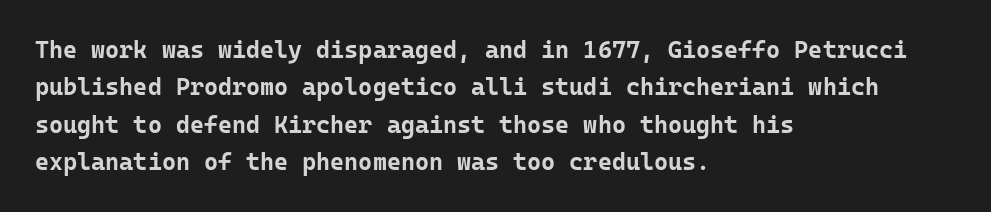
The image shows 24 px bold type, upright; set left-aligned, normal line spacing (1.56x), normal letter spacing, not underlined.
